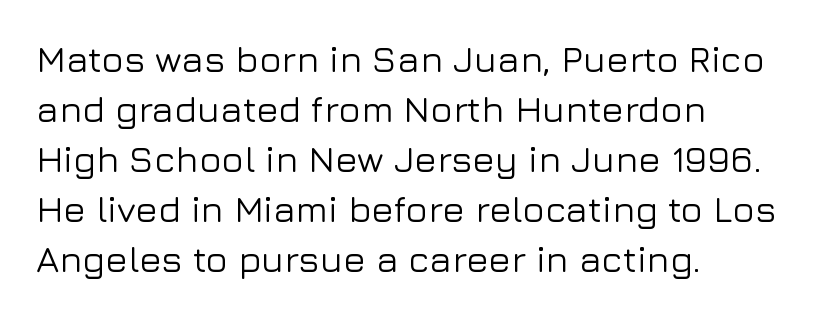
The image shows 37 px sans-serif type, upright; set left-aligned, normal line spacing (1.35x), normal letter spacing, not underlined; low stroke contrast and a medium x-height.
